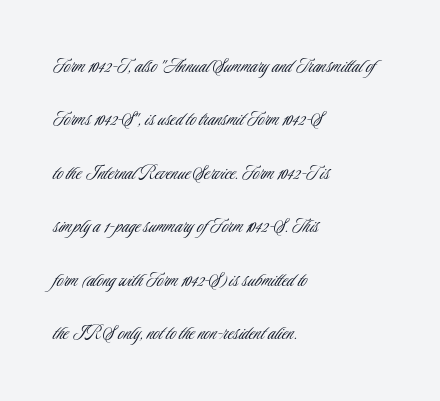
{"bold": "no", "underline": "no", "align": "left", "line_spacing": "loose", "line_spacing_ratio": 2.43, "letter_spacing": "normal", "letter_spacing_em": 0.0, "glyph_px": 22}
